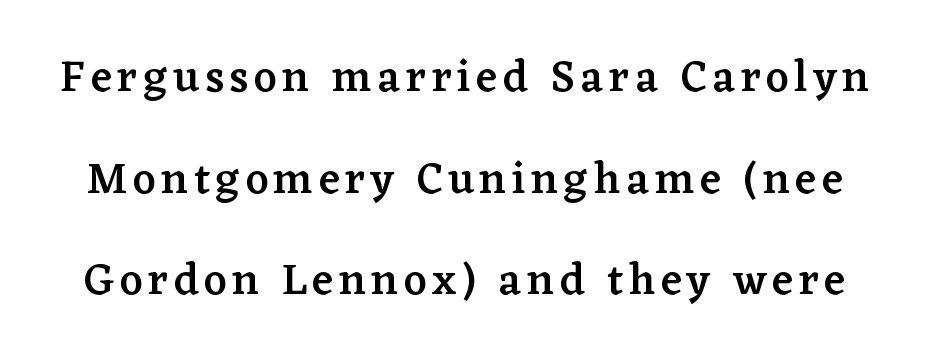
The image shows 44 px semibold serif type, upright; set loose line spacing (2.31x), not underlined; low stroke contrast and a medium x-height.
